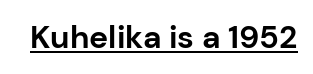
{"serif": "no", "italic": "no", "bold": "yes", "weight": "bold", "width": "normal", "stroke_contrast": "low", "x_height": "medium", "monospaced": "no", "underline": "yes", "letter_spacing": "normal", "letter_spacing_em": 0.0, "glyph_px": 32}
